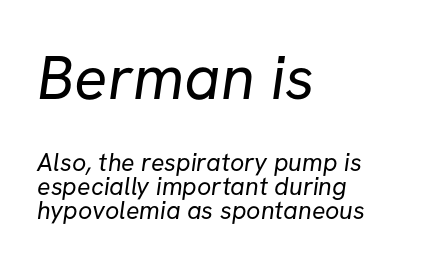
{"serif": "no", "bold": "no", "weight": "regular", "width": "normal", "stroke_contrast": "low", "x_height": "medium", "monospaced": "no", "underline": "no", "align": "left", "line_spacing": "tight", "line_spacing_ratio": 0.96, "letter_spacing": "normal", "letter_spacing_em": 0.0, "larger_block": "first", "size_ratio": 2.48, "glyph_px": 62}
